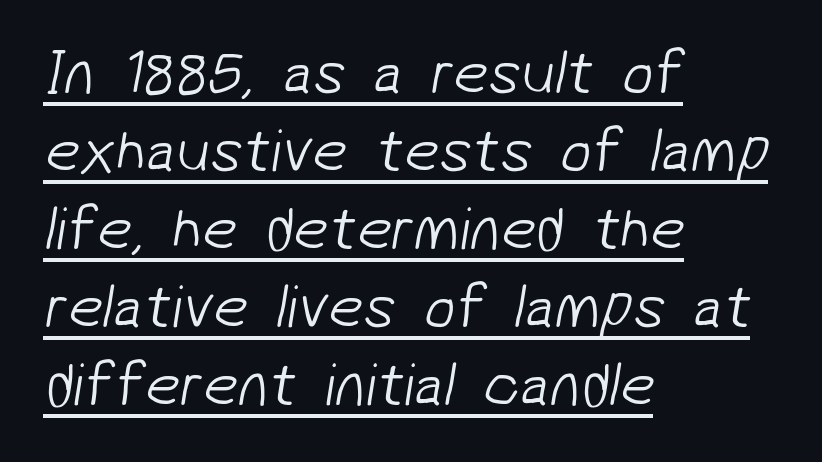
The image shows 62 px light sans-serif type; set left-aligned, normal line spacing (1.26x), normal letter spacing, underlined; low stroke contrast and a medium x-height.
